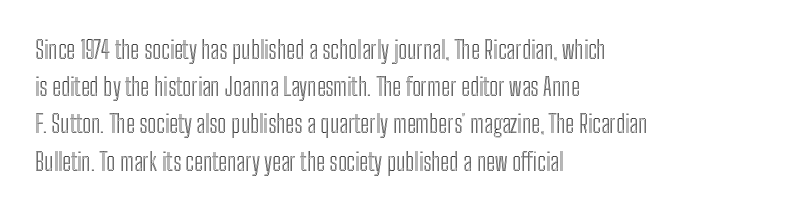
Q: Is the text italic (slanted)? A: No, it is upright.
Q: Is the text underlined? A: No.
Q: How is the paragraph aligned? A: Left-aligned.
Q: Is the spacing between letters normal or unusually wide? A: Normal.
Q: Is the spacing between lines tight, normal or loose? A: Normal.
